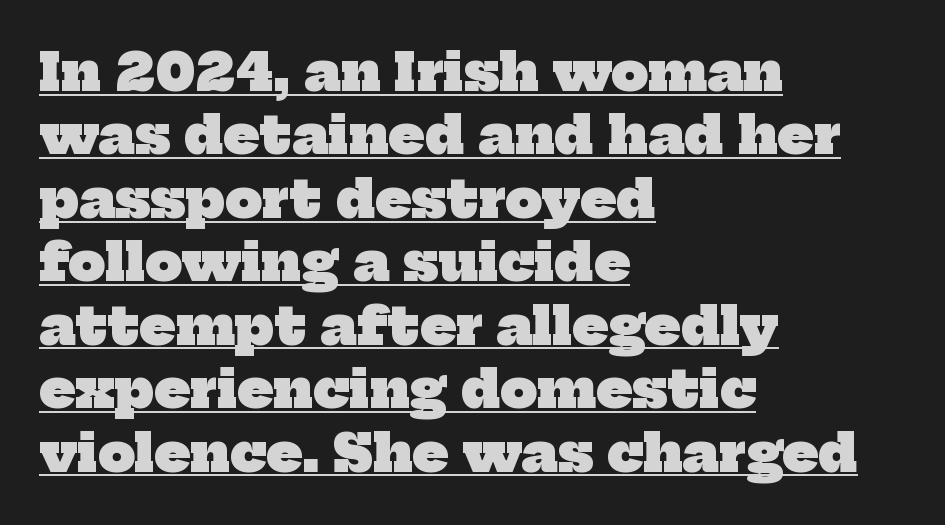
The image shows 52 px heavy serif type; set left-aligned, line spacing 1.22x, normal letter spacing, underlined; low stroke contrast and a medium x-height.
